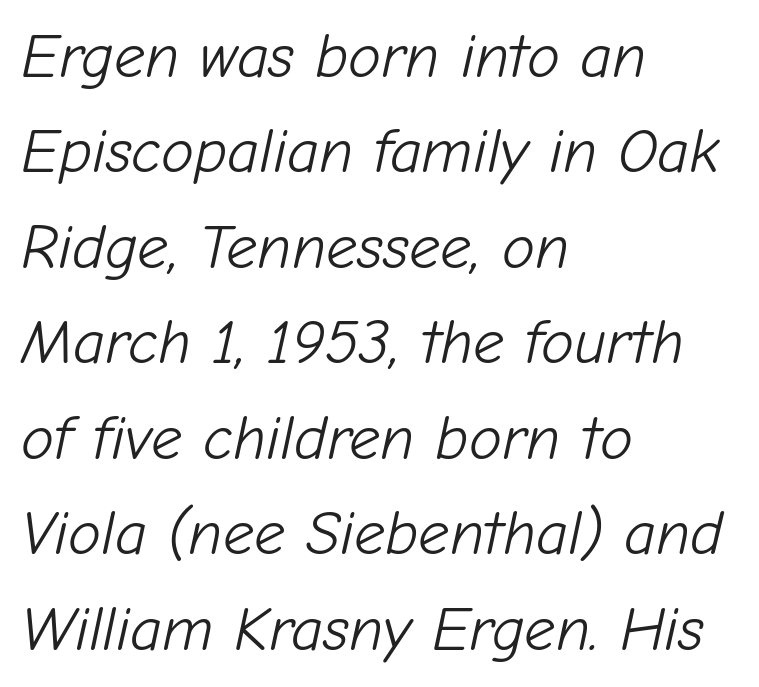
Is the letter spacing exaggerated? No — it looks like the ordinary default. Note the varied advance widths — an 'i' is clearly narrower than an 'm'. Each new line begins a customary step beneath the previous one. Compared with a centered layout, this one pins lines to the left instead. The face used here has a pronounced slope to its letters.
